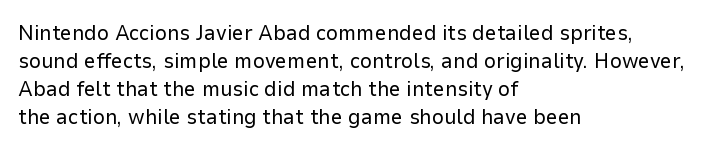
The image shows 21 px text type, upright; set left-aligned, normal line spacing (1.33x), normal letter spacing, not underlined.
